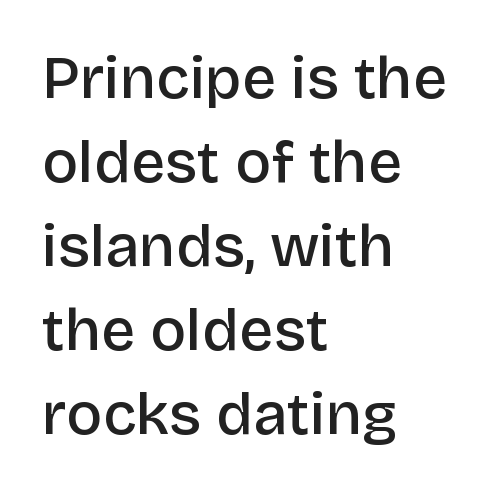
The type family on display is of the sans-serif kind. The lines in this sample share a left origin and differ only in where they stop. Nobody drew a line under any word here. Stroke thickness is moderately raised; the sample reads as semibold. Compared with typical body copy, the letter spacing here is the same. Does the lettering tilt? It doesn't — this is upright.
